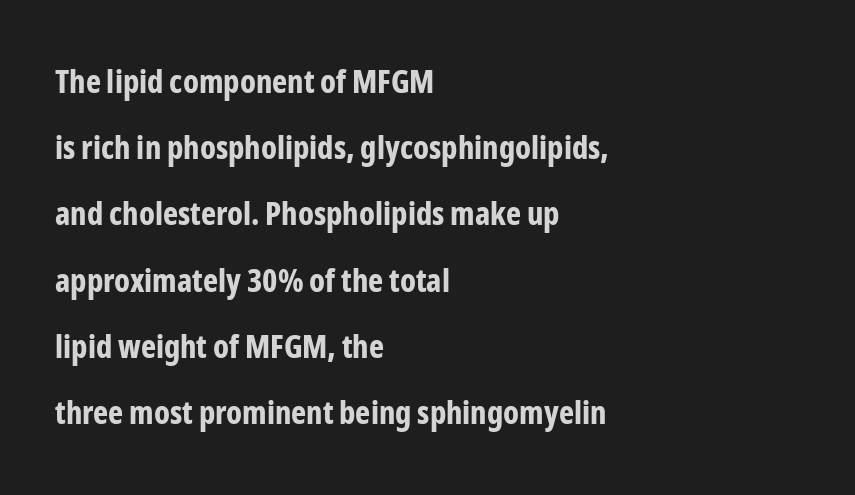
{"serif": "no", "italic": "no", "bold": "yes", "weight": "bold", "width": "condensed", "stroke_contrast": "low", "x_height": "medium", "monospaced": "no", "underline": "no", "align": "left", "line_spacing": "loose", "line_spacing_ratio": 2.07, "letter_spacing": "normal", "letter_spacing_em": 0.0, "glyph_px": 32}
